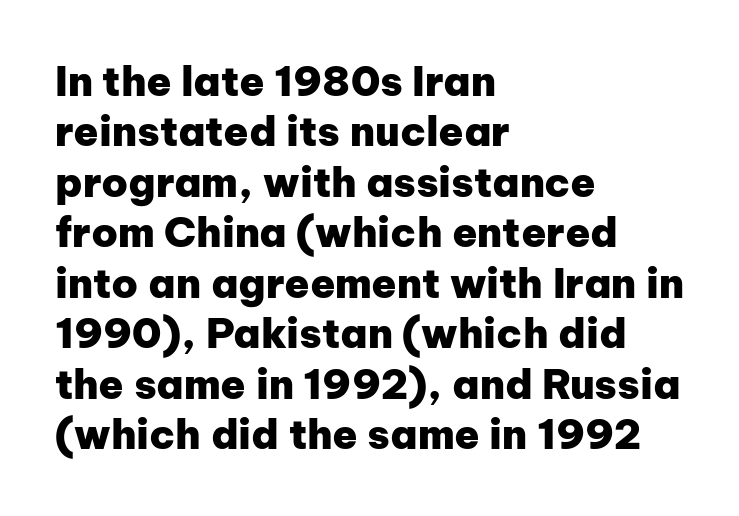
Q: Is the text bold? A: Yes.
Q: Is the text italic (slanted)? A: No, it is upright.
Q: Is the typeface a serif or a sans-serif typeface? A: Sans-serif.
Q: Is the text underlined? A: No.
Q: How is the paragraph aligned? A: Left-aligned.
Q: Is the spacing between letters normal or unusually wide? A: Normal.
Q: Width (condensed, normal, or wide)? A: Normal.
Q: Stroke contrast? A: Low.
Q: x-height? A: Medium.
Q: Monospaced? A: No.
